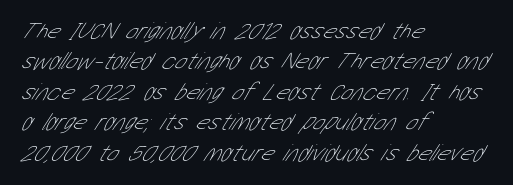
The image shows 24 px text type; set left-aligned, normal line spacing (1.27x), normal letter spacing, not underlined.
